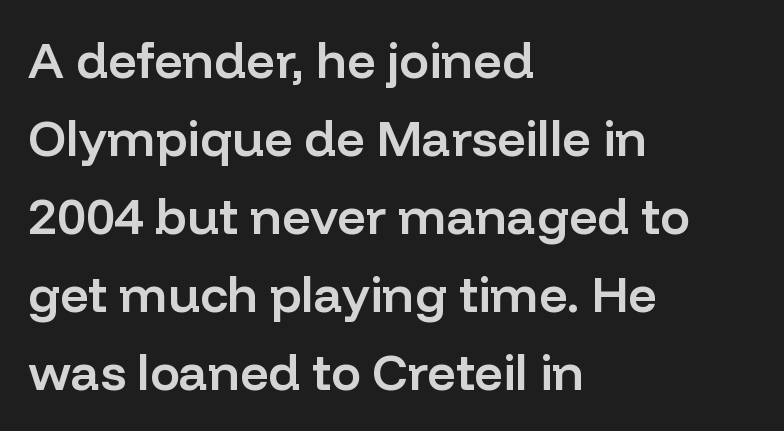
Q: Is the text bold? A: Semi-bold.
Q: Is the text italic (slanted)? A: No, it is upright.
Q: Is the typeface a serif or a sans-serif typeface? A: Sans-serif.
Q: Is the text underlined? A: No.
Q: How is the paragraph aligned? A: Left-aligned.
Q: Is the spacing between letters normal or unusually wide? A: Normal.
Q: Is the spacing between lines tight, normal or loose? A: Normal.
Q: Width (condensed, normal, or wide)? A: Normal.
Q: Stroke contrast? A: Low.
Q: x-height? A: Medium.
Q: Monospaced? A: No.
